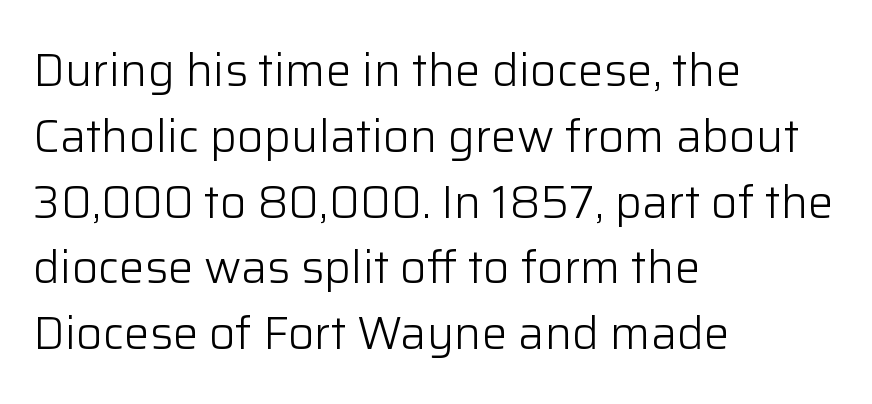
Q: Is the text bold? A: No.
Q: Is the text italic (slanted)? A: No, it is upright.
Q: Is the typeface a serif or a sans-serif typeface? A: Sans-serif.
Q: Is the text underlined? A: No.
Q: How is the paragraph aligned? A: Left-aligned.
Q: Is the spacing between letters normal or unusually wide? A: Normal.
Q: Is the spacing between lines tight, normal or loose? A: Normal.
Q: Width (condensed, normal, or wide)? A: Normal.
Q: Stroke contrast? A: Low.
Q: x-height? A: Medium.
Q: Monospaced? A: No.
